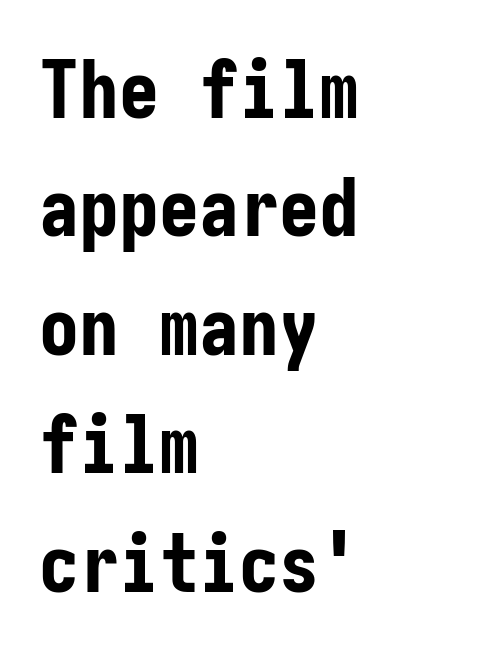
Weight check: bold — yes, fully. It's the straight-up-and-down kind of type. Where is the straight margin? On the left. Leading: standard. Serif or sans? Sans — the stroke terminals are bare. Check under the words: just untouched page.
